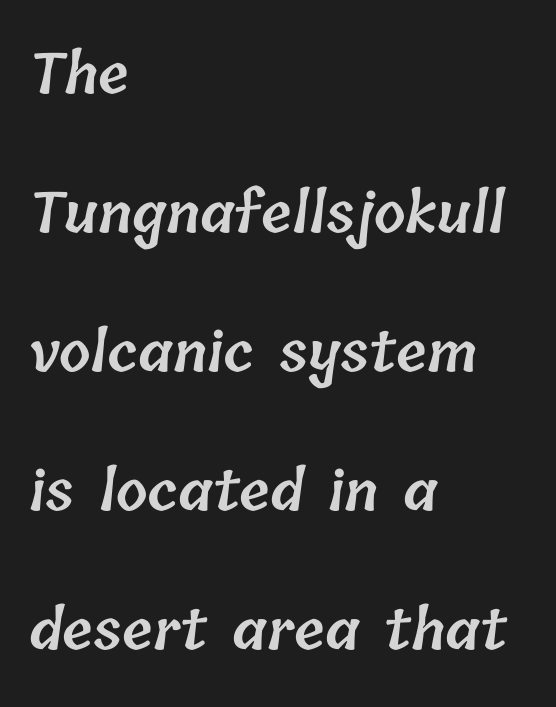
Q: Is the text bold? A: Semi-bold.
Q: Is the text underlined? A: No.
Q: How is the paragraph aligned? A: Left-aligned.
Q: Is the spacing between letters normal or unusually wide? A: Normal.
Q: Is the spacing between lines tight, normal or loose? A: Loose.
Q: Width (condensed, normal, or wide)? A: Normal.
Q: Stroke contrast? A: Low.
Q: x-height? A: Medium.
Q: Monospaced? A: No.
